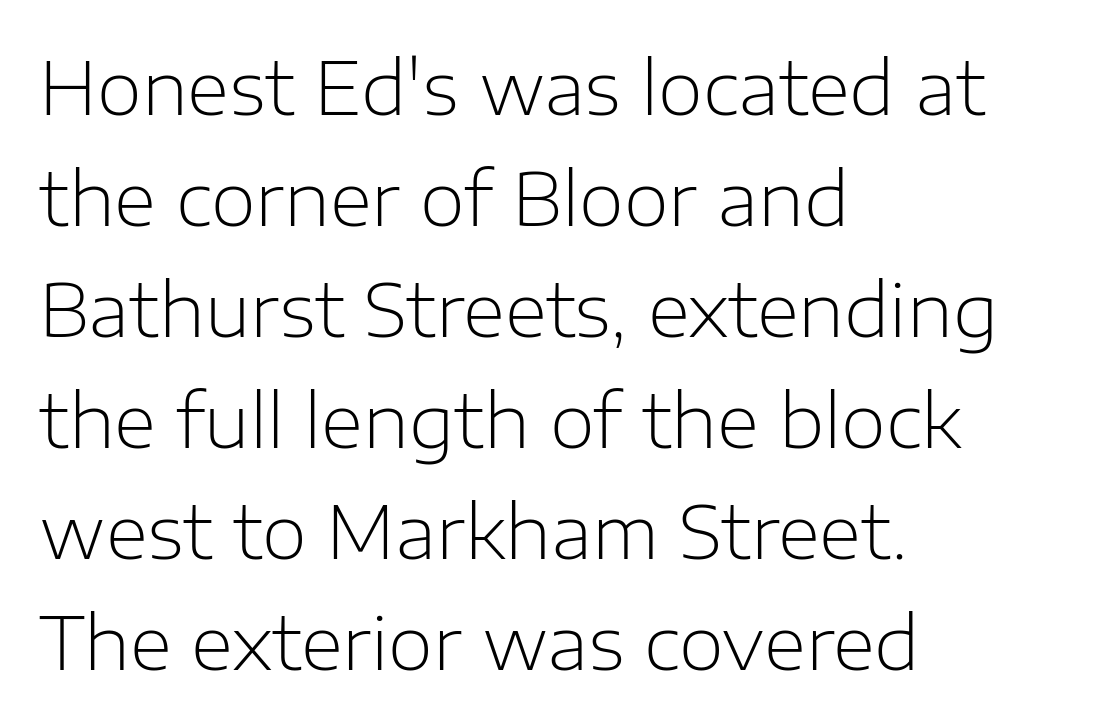
The image shows 73 px light sans-serif type, upright; set left-aligned, normal line spacing (1.52x), normal letter spacing, not underlined; low stroke contrast and a medium x-height.
